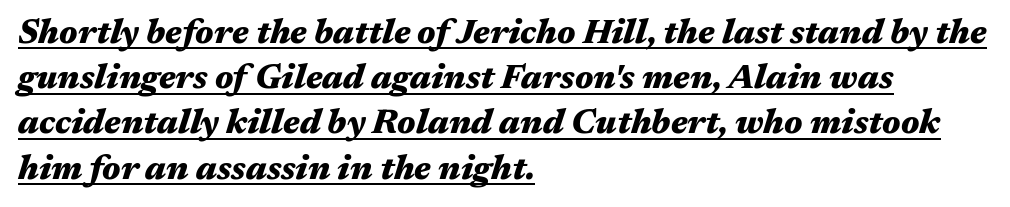
This sample has the flowing, uneven cadence of proportional lettering. The passage shown leans; its letterforms are oblique. Short and long lines alike share a common starting point at left. A dark, heavy texture on the line: the type is bold. Inter-character spacing is left at the font's built-in metrics.
